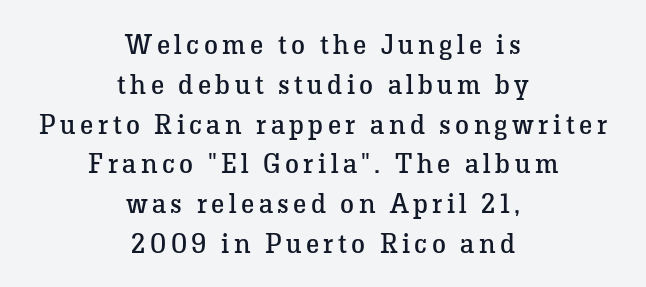
{"serif": "yes", "italic": "no", "bold": "no", "weight": "regular", "width": "normal", "stroke_contrast": "low", "x_height": "medium", "monospaced": "no", "underline": "no", "align": "center", "line_spacing": "normal", "line_spacing_ratio": 1.42, "glyph_px": 28}
